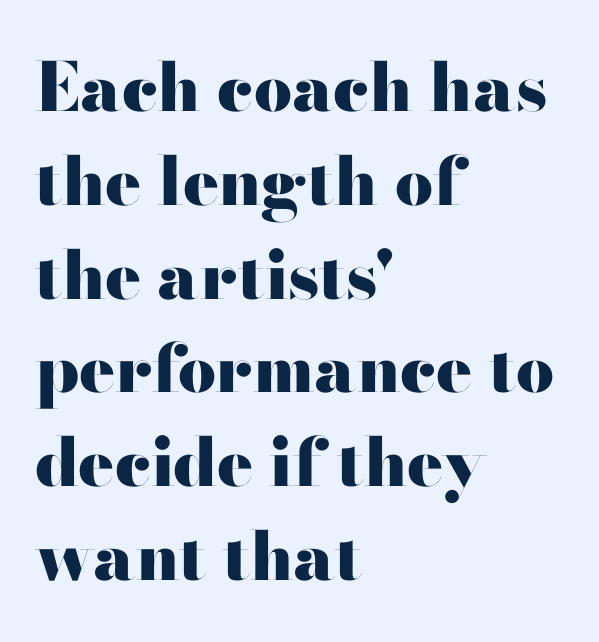
Posture: vertical. This sample is left-justified, so line endings fall wherever the words run out. Reading down the column, the eye jumps a familiar distance to each next line. Look at the bottom of the vertical strokes: they stop flat, with no serifs. The face used here is proportionally spaced, like ordinary book or web type. Heavy-handed strokes throughout: this text is bold.
